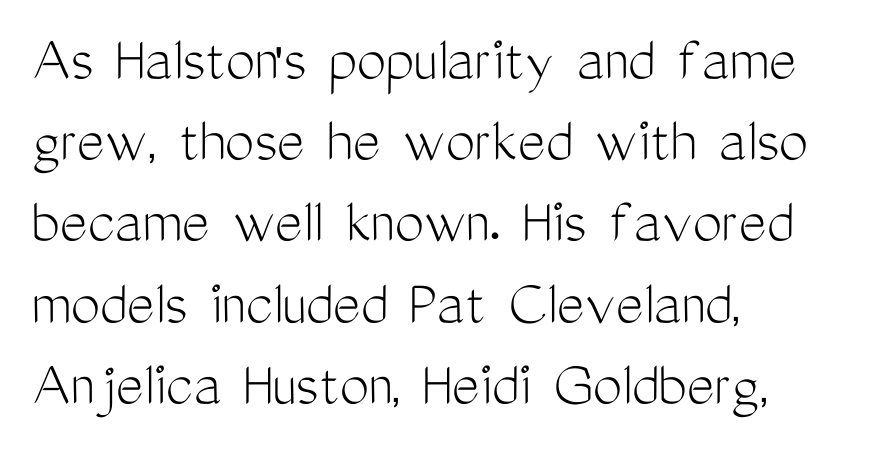
Q: Is the text bold? A: No.
Q: Is the text italic (slanted)? A: No, it is upright.
Q: Is the typeface a serif or a sans-serif typeface? A: Sans-serif.
Q: Is the text underlined? A: No.
Q: How is the paragraph aligned? A: Left-aligned.
Q: Is the spacing between letters normal or unusually wide? A: Normal.
Q: Width (condensed, normal, or wide)? A: Condensed.
Q: Stroke contrast? A: Medium.
Q: x-height? A: Medium.
Q: Monospaced? A: No.
